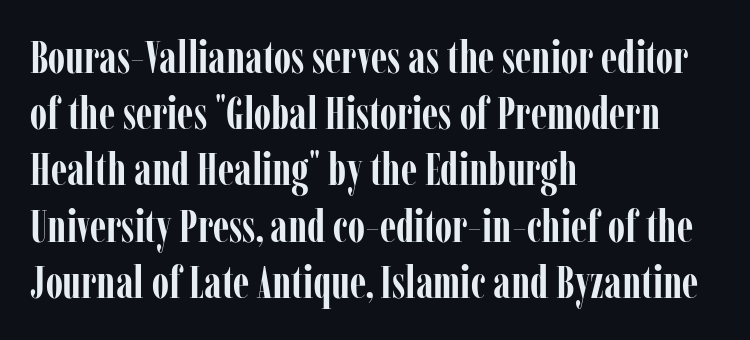
Q: Is the text bold? A: Yes.
Q: Is the text italic (slanted)? A: No, it is upright.
Q: Is the typeface a serif or a sans-serif typeface? A: Serif.
Q: Is the text underlined? A: No.
Q: How is the paragraph aligned? A: Left-aligned.
Q: Is the spacing between letters normal or unusually wide? A: Normal.
Q: Is the spacing between lines tight, normal or loose? A: Normal.
Q: Width (condensed, normal, or wide)? A: Condensed.
Q: Stroke contrast? A: Low.
Q: x-height? A: Medium.
Q: Monospaced? A: No.
